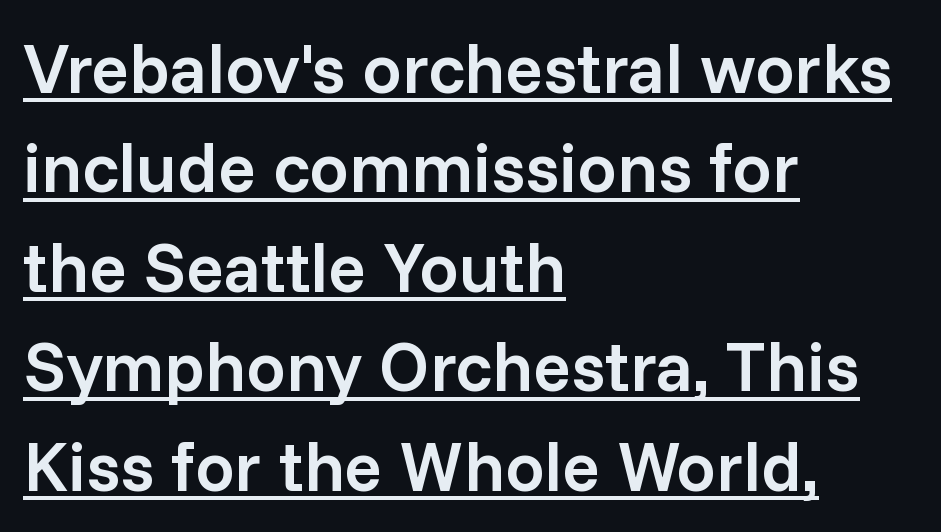
Q: Is the text bold? A: Semi-bold.
Q: Is the text italic (slanted)? A: No, it is upright.
Q: Is the typeface a serif or a sans-serif typeface? A: Sans-serif.
Q: Is the text underlined? A: Yes.
Q: How is the paragraph aligned? A: Left-aligned.
Q: Is the spacing between letters normal or unusually wide? A: Normal.
Q: Is the spacing between lines tight, normal or loose? A: Normal.
Q: Width (condensed, normal, or wide)? A: Normal.
Q: Stroke contrast? A: Low.
Q: x-height? A: Medium.
Q: Monospaced? A: No.
